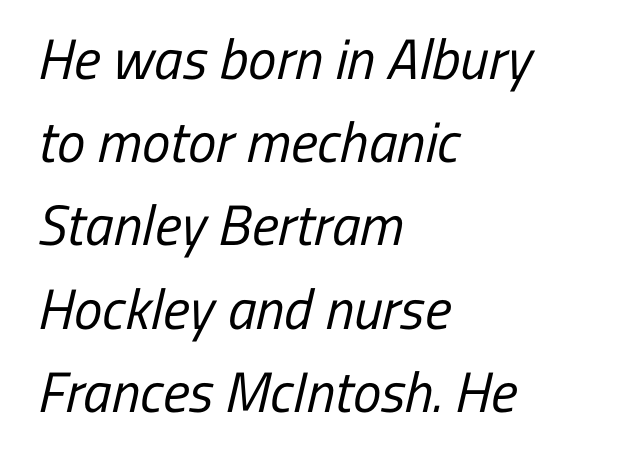
The image shows 57 px regular-weight, condensed sans-serif type; set left-aligned, normal line spacing (1.46x), normal letter spacing, not underlined; low stroke contrast and a medium x-height.
